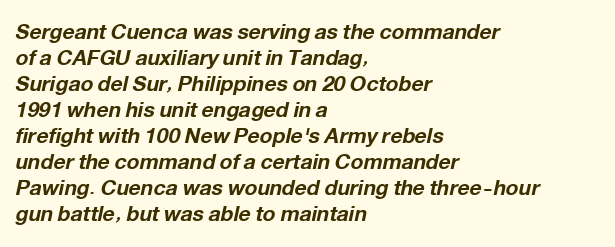
Q: Is the text bold? A: Yes.
Q: Is the text italic (slanted)? A: Yes, it leans right by about 12 degrees.
Q: Is the text underlined? A: No.
Q: How is the paragraph aligned? A: Left-aligned.
Q: Is the spacing between letters normal or unusually wide? A: Normal.
